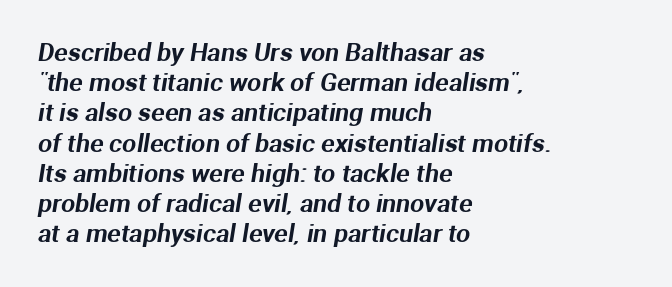
{"underline": "no", "align": "left", "line_spacing_ratio": 1.21, "letter_spacing": "normal", "letter_spacing_em": 0.0, "glyph_px": 25}
